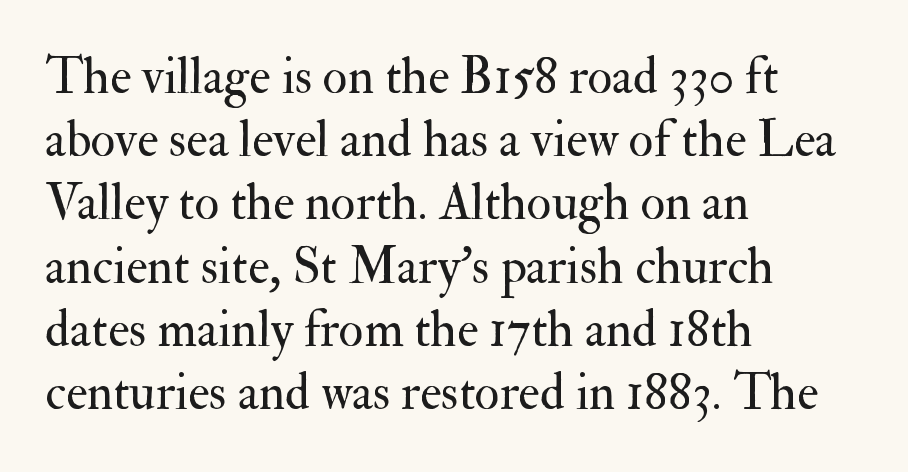
Honestly, the letter spacing is just normal — you wouldn't notice it. If you drew a ruler down the left edge, every line would touch it. Regarding serifs, this sample has them. You could not count columns in this text — the font is proportionally spaced. The specimen reads as upright at a glance.
